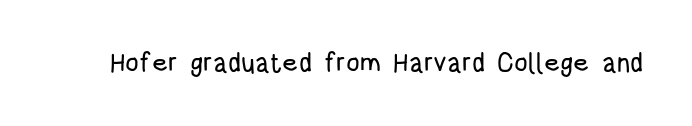
{"italic": "no", "underline": "no", "letter_spacing": "normal", "letter_spacing_em": 0.0, "glyph_px": 27}
